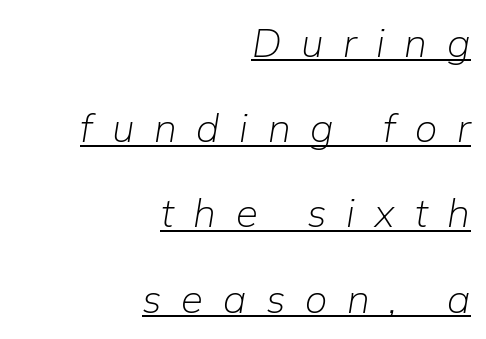
Widely set lines give the paragraph a tall, airy silhouette. Check the space under the baseline: a stroke is drawn there. Reading down the block, your eye finds every line finishing at a fixed right position. Tracking value appears strongly positive — letters spread wide. The characters are drawn with everyday or finer stroke widths. The whole block is typeset with a tilt.
